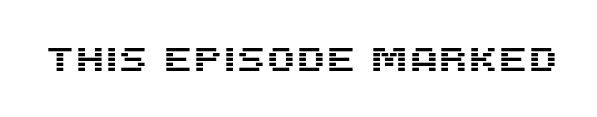
{"serif": "no", "italic": "no", "width": "normal", "stroke_contrast": "medium", "x_height": "large", "monospaced": "no", "underline": "no", "letter_spacing": "normal", "letter_spacing_em": 0.0, "glyph_px": 34}
